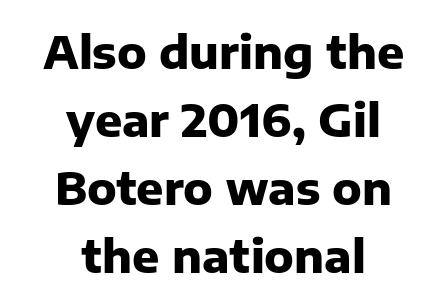
Q: Is the text bold? A: Yes.
Q: Is the text italic (slanted)? A: No, it is upright.
Q: Is the typeface a serif or a sans-serif typeface? A: Sans-serif.
Q: Is the text underlined? A: No.
Q: How is the paragraph aligned? A: Centered.
Q: Is the spacing between letters normal or unusually wide? A: Normal.
Q: Is the spacing between lines tight, normal or loose? A: Normal.
Q: Width (condensed, normal, or wide)? A: Normal.
Q: Stroke contrast? A: Low.
Q: x-height? A: Medium.
Q: Monospaced? A: No.
